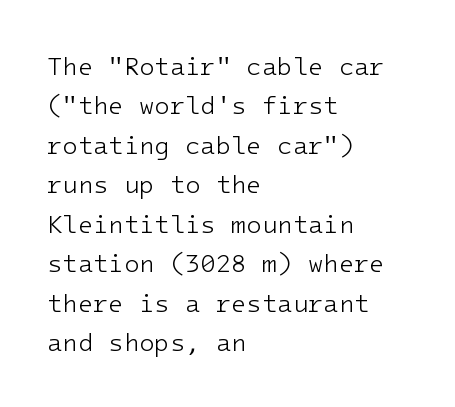
{"italic": "no", "bold": "no", "underline": "no", "align": "left", "line_spacing": "normal", "line_spacing_ratio": 1.58, "letter_spacing": "normal", "letter_spacing_em": 0.0, "glyph_px": 25}
